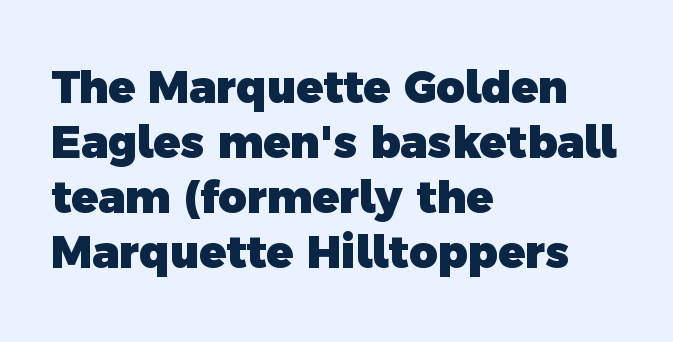
{"serif": "no", "bold": "yes", "weight": "heavy", "width": "normal", "x_height": "medium", "monospaced": "no", "underline": "no", "align": "left", "line_spacing": "normal", "line_spacing_ratio": 1.25, "letter_spacing": "normal", "letter_spacing_em": 0.0, "glyph_px": 44}
